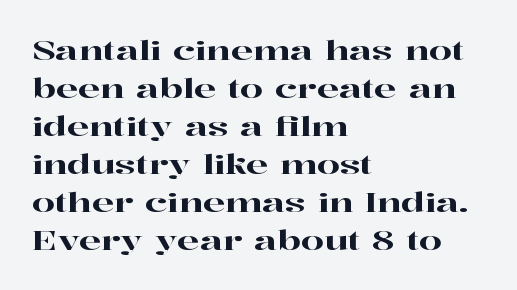
{"italic": "no", "underline": "no", "align": "left", "line_spacing": "normal", "line_spacing_ratio": 1.46, "letter_spacing": "normal", "letter_spacing_em": 0.0, "glyph_px": 26}
